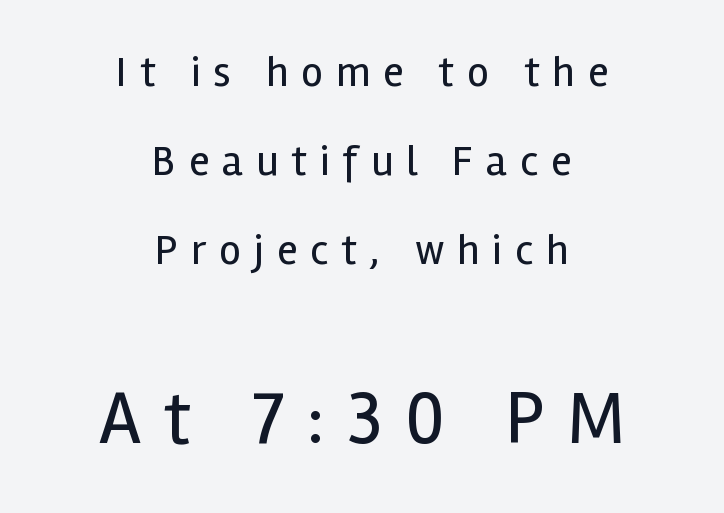
{"serif": "no", "italic": "no", "bold": "no", "weight": "regular", "width": "normal", "x_height": "medium", "monospaced": "no", "underline": "no", "align": "center", "line_spacing": "loose", "line_spacing_ratio": 2.07, "letter_spacing": "wide", "letter_spacing_em": 0.3, "larger_block": "second", "size_ratio": 1.74, "glyph_px": 75}
